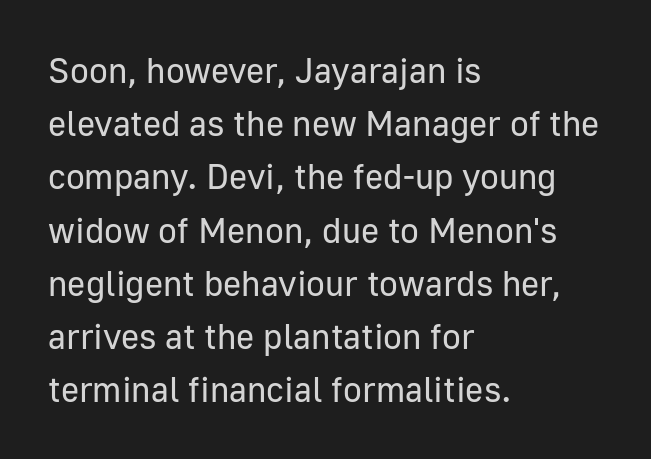
Q: Is the text bold? A: No.
Q: Is the text italic (slanted)? A: No, it is upright.
Q: Is the typeface a serif or a sans-serif typeface? A: Sans-serif.
Q: Is the text underlined? A: No.
Q: How is the paragraph aligned? A: Left-aligned.
Q: Is the spacing between letters normal or unusually wide? A: Normal.
Q: Is the spacing between lines tight, normal or loose? A: Normal.
Q: Width (condensed, normal, or wide)? A: Normal.
Q: Stroke contrast? A: Low.
Q: x-height? A: Medium.
Q: Monospaced? A: No.
